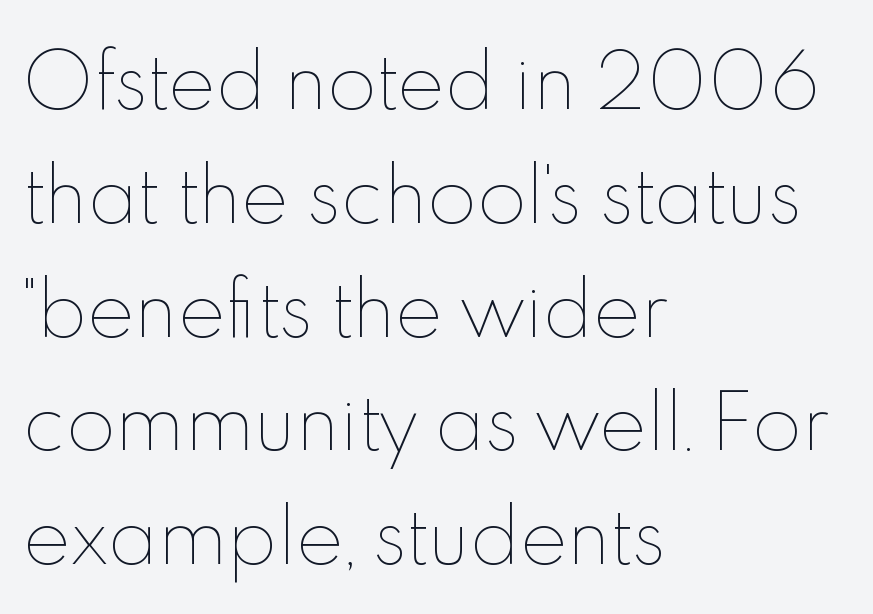
{"italic": "no", "bold": "no", "weight": "thin", "width": "normal", "x_height": "small", "monospaced": "no", "underline": "no", "align": "left", "line_spacing": "normal", "line_spacing_ratio": 1.58, "letter_spacing": "normal", "letter_spacing_em": 0.0, "glyph_px": 72}
